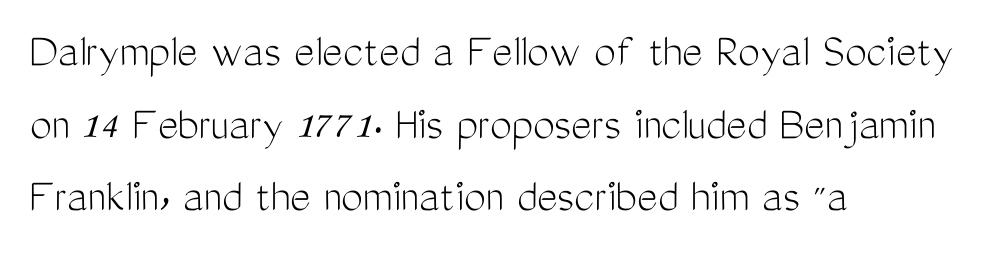
{"serif": "no", "italic": "no", "bold": "no", "weight": "light", "width": "condensed", "stroke_contrast": "medium", "x_height": "medium", "monospaced": "no", "underline": "no", "align": "left", "line_spacing": "normal", "line_spacing_ratio": 1.48, "letter_spacing": "normal", "letter_spacing_em": 0.0, "glyph_px": 49}
